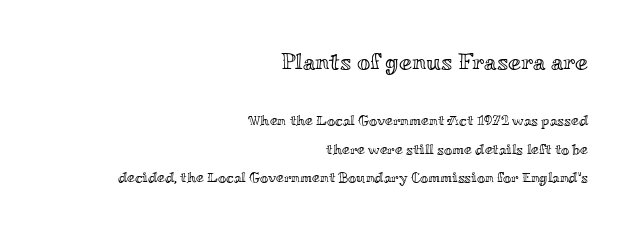
Q: Is the text italic (slanted)? A: No, it is upright.
Q: Is the text underlined? A: No.
Q: How is the paragraph aligned? A: Right-aligned.
Q: Is the spacing between letters normal or unusually wide? A: Normal.
Q: Is the spacing between lines tight, normal or loose? A: Loose.
Q: Which block of text is set in a larger size, the first (top) or the second (bottom)? A: The first (top) one.
